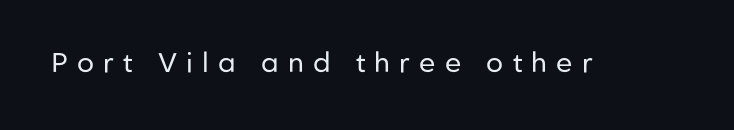
{"italic": "no", "bold": "no", "underline": "no", "letter_spacing": "wide", "letter_spacing_em": 0.34, "glyph_px": 27}
